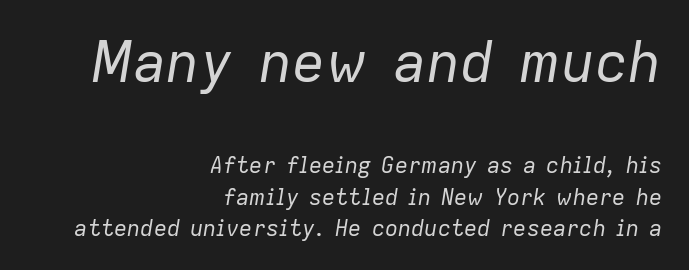
The image shows 56 px regular-weight type, italic (leaning right); set right-aligned, normal line spacing (1.42x), normal letter spacing, not underlined; the first (top) block is 2.55x larger; low stroke contrast and a medium x-height.
